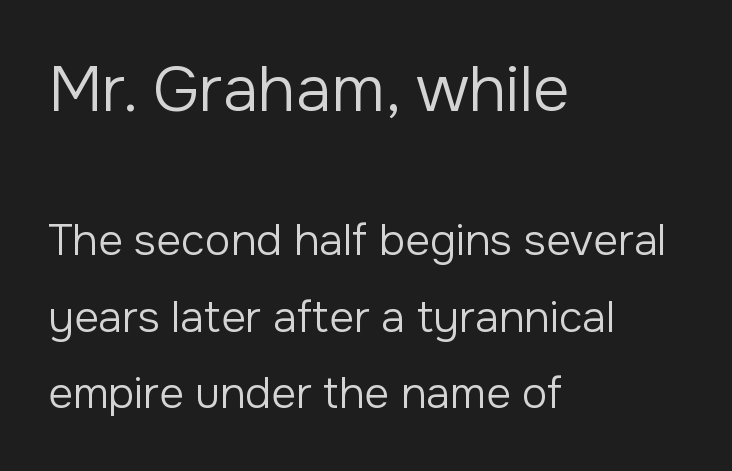
Q: Is the text bold? A: No.
Q: Is the text italic (slanted)? A: No, it is upright.
Q: Is the typeface a serif or a sans-serif typeface? A: Sans-serif.
Q: Is the text underlined? A: No.
Q: How is the paragraph aligned? A: Left-aligned.
Q: Is the spacing between letters normal or unusually wide? A: Normal.
Q: Which block of text is set in a larger size, the first (top) or the second (bottom)? A: The first (top) one.
Q: Width (condensed, normal, or wide)? A: Normal.
Q: Stroke contrast? A: Low.
Q: x-height? A: Medium.
Q: Monospaced? A: No.
